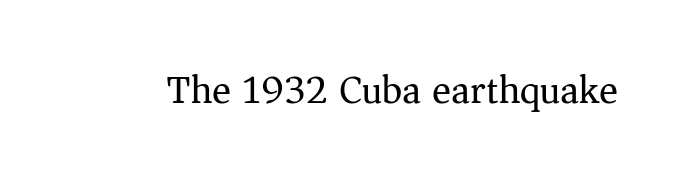
{"serif": "yes", "italic": "no", "bold": "no", "weight": "regular", "width": "normal", "stroke_contrast": "medium", "x_height": "medium", "monospaced": "no", "underline": "no", "letter_spacing": "normal", "letter_spacing_em": 0.0, "glyph_px": 40}
